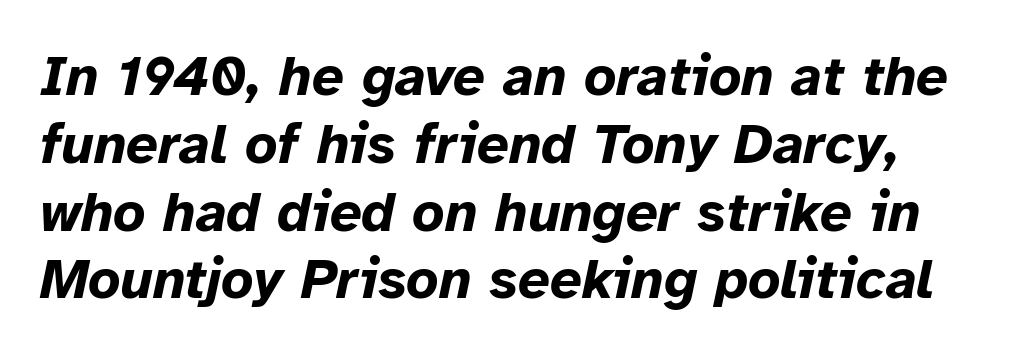
Q: Is the text bold? A: Yes.
Q: Is the text italic (slanted)? A: Yes, it leans right by about 12 degrees.
Q: Is the text underlined? A: No.
Q: Is the spacing between letters normal or unusually wide? A: Normal.
Q: Width (condensed, normal, or wide)? A: Normal.
Q: Stroke contrast? A: Low.
Q: x-height? A: Medium.
Q: Monospaced? A: No.
